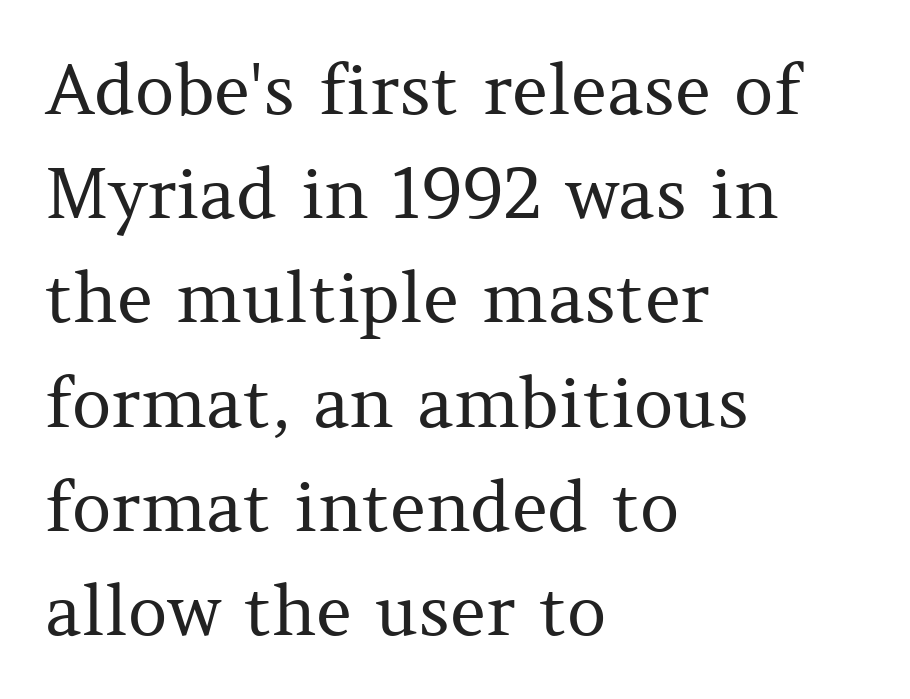
The image shows 69 px regular-weight serif type, upright; set left-aligned, normal line spacing (1.51x), normal letter spacing, not underlined; medium stroke contrast and a medium x-height.
